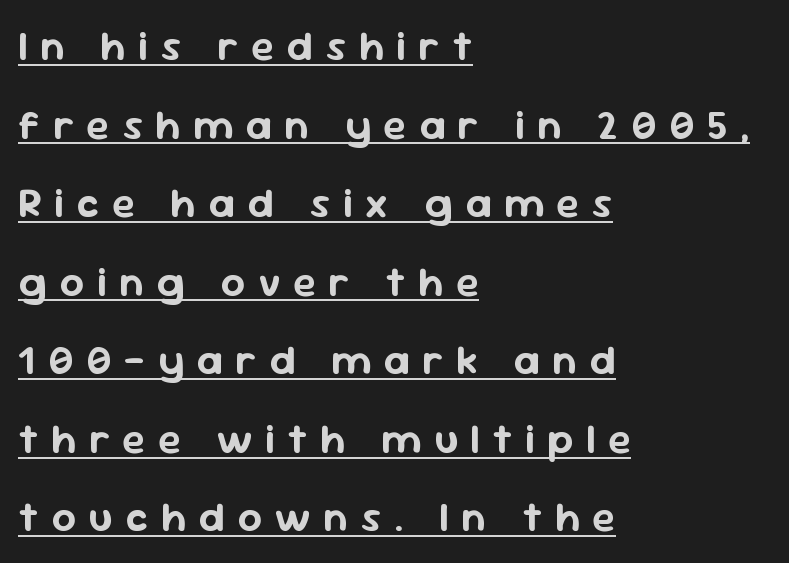
The image shows 42 px sans-serif type, upright; set left-aligned, line spacing 1.87x, unusually wide letter spacing (+0.3 em), underlined; low stroke contrast and a medium x-height.
